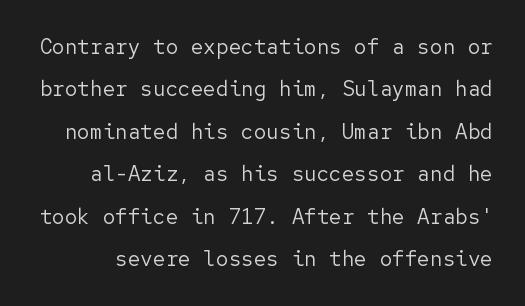
The image shows 21 px text type, upright; set loose line spacing (2.02x), normal letter spacing, not underlined.
